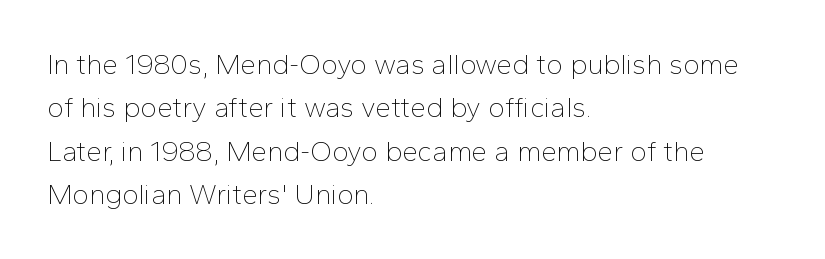
{"serif": "no", "italic": "no", "bold": "no", "weight": "thin", "width": "normal", "stroke_contrast": "low", "x_height": "medium", "monospaced": "no", "underline": "no", "align": "left", "line_spacing": "normal", "line_spacing_ratio": 1.55, "letter_spacing": "normal", "letter_spacing_em": 0.0, "glyph_px": 28}
